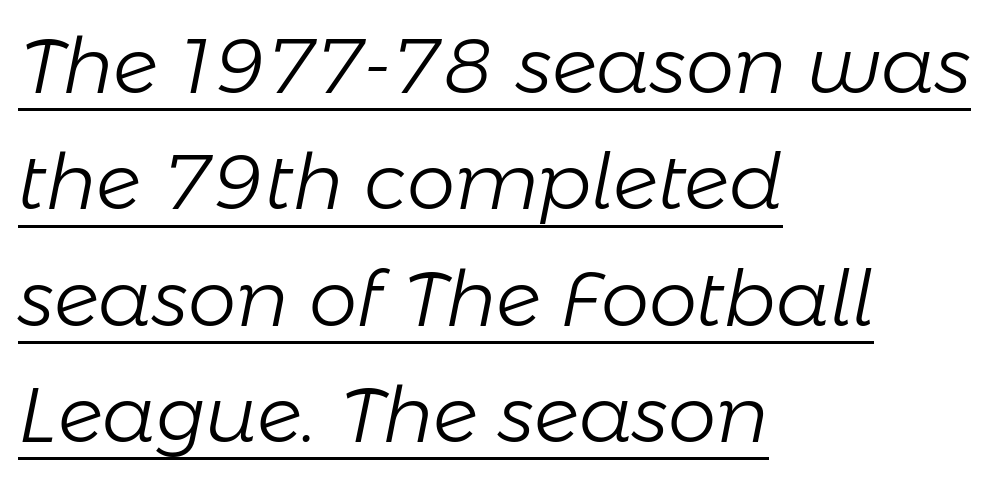
{"italic": "yes", "lean": "right", "slant_degrees": 11, "bold": "no", "weight": "light", "width": "normal", "stroke_contrast": "low", "x_height": "medium", "monospaced": "no", "underline": "yes", "align": "left", "line_spacing": "normal", "line_spacing_ratio": 1.51, "letter_spacing": "normal", "letter_spacing_em": 0.0, "glyph_px": 77}
